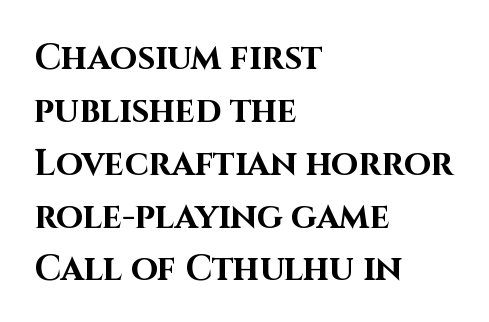
{"serif": "no", "italic": "no", "bold": "yes", "weight": "bold", "width": "normal", "stroke_contrast": "high", "x_height": "large", "monospaced": "no", "underline": "no", "align": "left", "line_spacing": "normal", "line_spacing_ratio": 1.51, "letter_spacing": "normal", "letter_spacing_em": 0.0, "glyph_px": 35}
